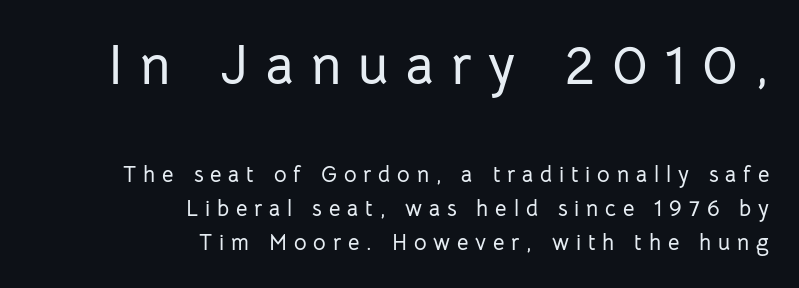
Q: Is the text italic (slanted)? A: No, it is upright.
Q: Is the typeface a serif or a sans-serif typeface? A: Sans-serif.
Q: Is the text underlined? A: No.
Q: How is the paragraph aligned? A: Right-aligned.
Q: Is the spacing between letters normal or unusually wide? A: Unusually wide.
Q: Is the spacing between lines tight, normal or loose? A: Normal.
Q: Which block of text is set in a larger size, the first (top) or the second (bottom)? A: The first (top) one.
Q: Width (condensed, normal, or wide)? A: Normal.
Q: Stroke contrast? A: Low.
Q: x-height? A: Medium.
Q: Monospaced? A: No.
